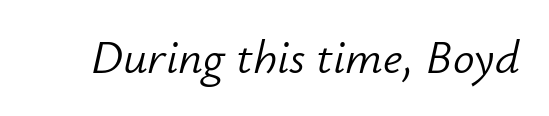
The image shows 48 px light type, italic (leaning right); set normal letter spacing, not underlined; low stroke contrast and a small x-height.
